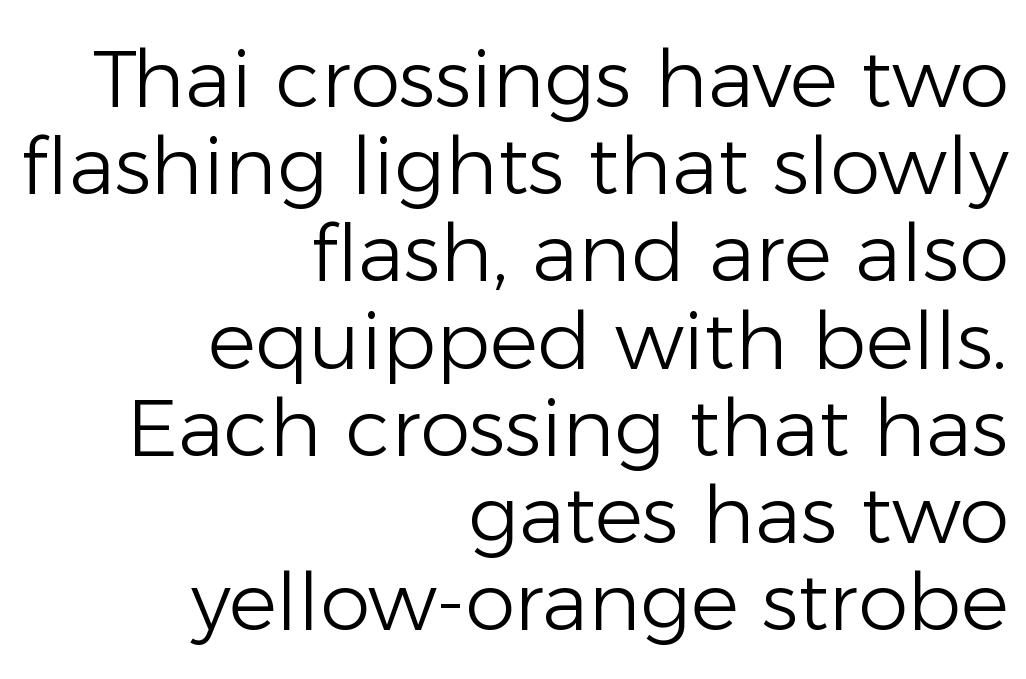
The letters advance in unequal steps, a hallmark of proportional type. When letters stand straight like this, we call the style roman or upright. Rows of type sit shoulder to shoulder in the vertical direction. A light-to-regular cut is what we see here.
